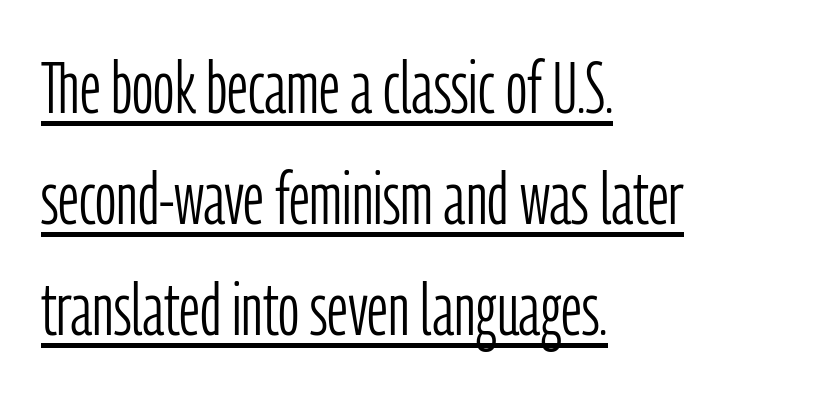
{"serif": "no", "italic": "no", "bold": "no", "weight": "light", "width": "condensed", "stroke_contrast": "low", "x_height": "medium", "monospaced": "no", "underline": "yes", "align": "left", "line_spacing": "normal", "line_spacing_ratio": 1.5, "letter_spacing": "normal", "letter_spacing_em": 0.0, "glyph_px": 74}
